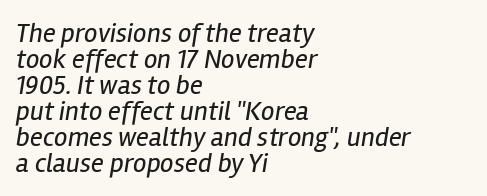
Here the glyphs are tracked normally, forming tight word shapes. The text carries the slant typical of an italic or oblique font. The strokes are not fattened; the text isn't bold. Decoration check: the copy has no underline.
